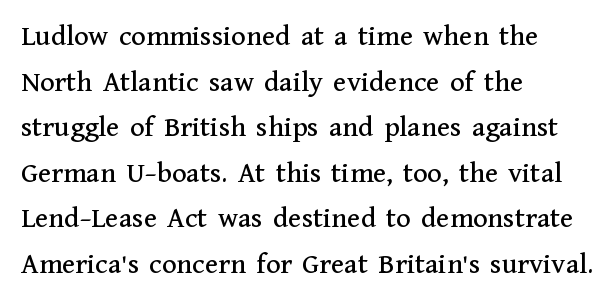
The image shows 30 px serif type, upright; set left-aligned, normal line spacing (1.52x), normal letter spacing, not underlined; medium stroke contrast and a medium x-height.
